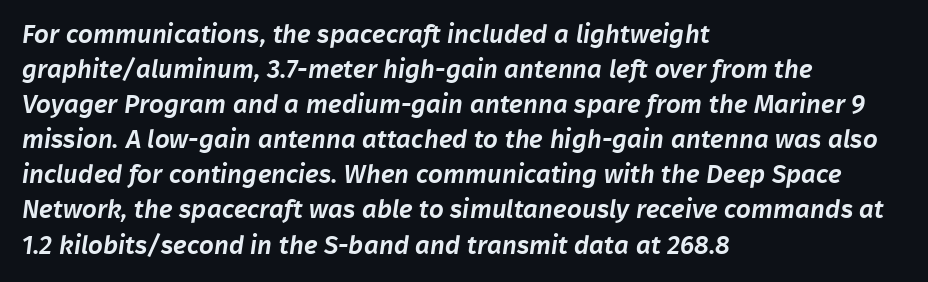
{"underline": "no", "align": "left", "line_spacing": "normal", "line_spacing_ratio": 1.35, "letter_spacing": "normal", "letter_spacing_em": 0.0, "glyph_px": 26}
